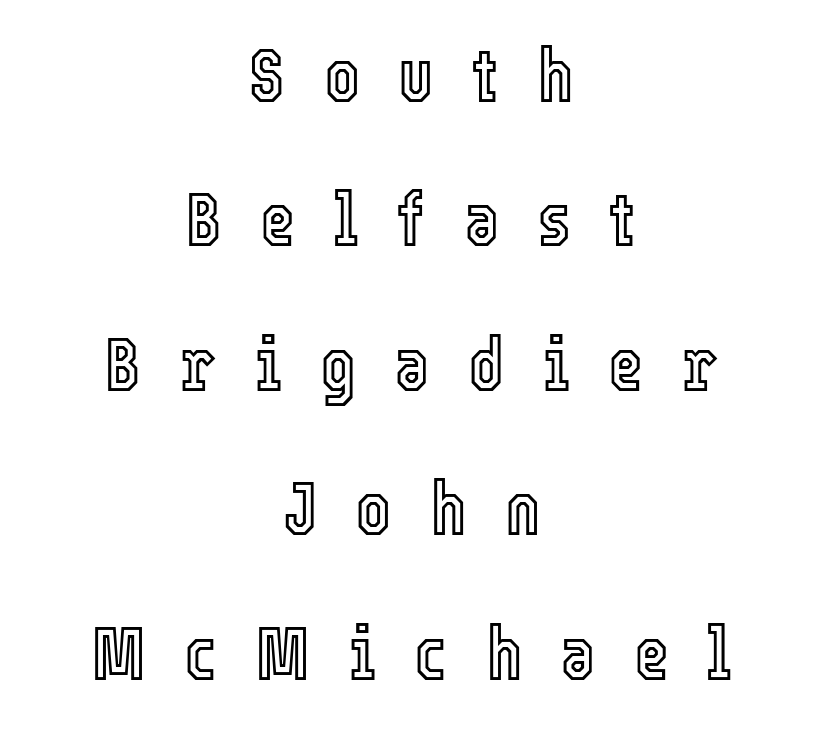
The image shows 76 px condensed type, upright; set centered, loose line spacing (1.9x), unusually wide letter spacing (+0.5 em), not underlined; a medium x-height.
